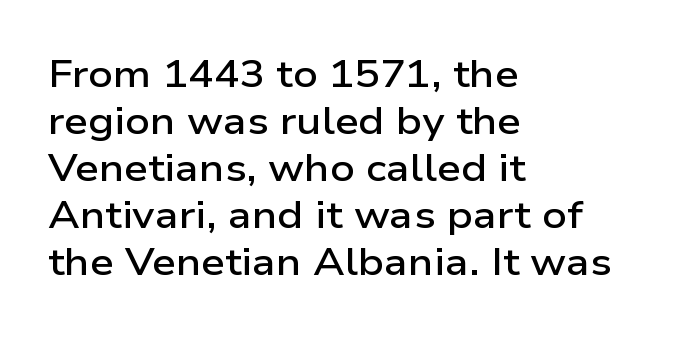
Q: Is the text bold? A: Semi-bold.
Q: Is the text italic (slanted)? A: No, it is upright.
Q: Is the typeface a serif or a sans-serif typeface? A: Sans-serif.
Q: Is the text underlined? A: No.
Q: How is the paragraph aligned? A: Left-aligned.
Q: Is the spacing between letters normal or unusually wide? A: Normal.
Q: Width (condensed, normal, or wide)? A: Wide.
Q: Stroke contrast? A: Low.
Q: x-height? A: Medium.
Q: Monospaced? A: No.
